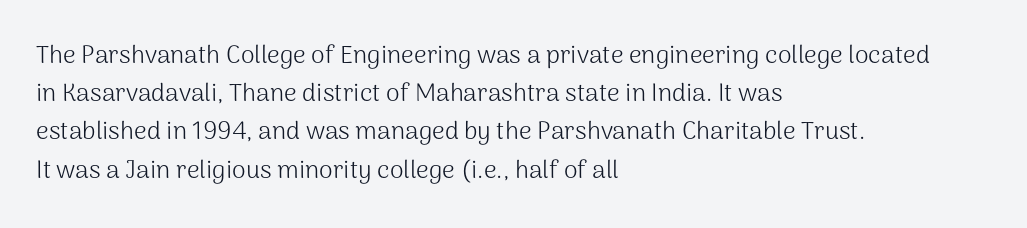
Q: Is the text bold? A: No.
Q: Is the text italic (slanted)? A: No, it is upright.
Q: Is the text underlined? A: No.
Q: How is the paragraph aligned? A: Left-aligned.
Q: Is the spacing between letters normal or unusually wide? A: Normal.
Q: Is the spacing between lines tight, normal or loose? A: Normal.
